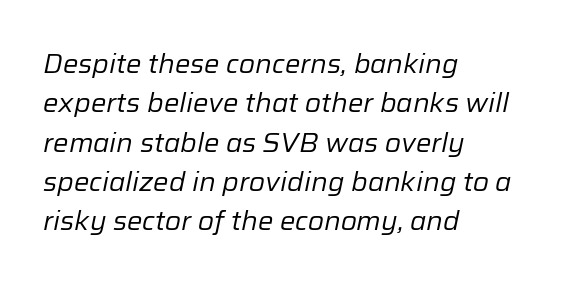
Bold? No — there's no thickening of the strokes. Is the type slanted? Yes — the strokes lean at a clear angle. The paragraph has a hard left edge and a soft right edge. The string is rendered with underlining switched off. The vertical gap from one line to the next is medium.
